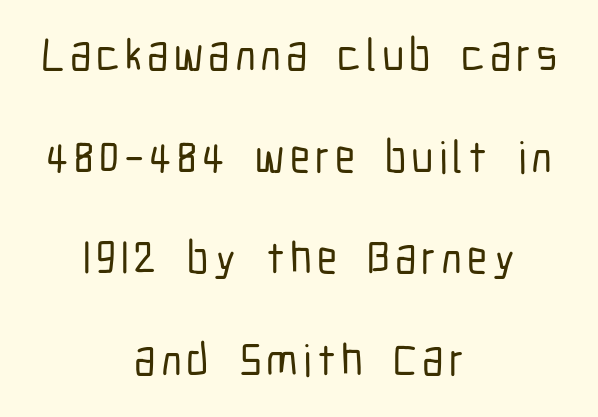
Q: Is the text italic (slanted)? A: No, it is upright.
Q: Is the typeface a serif or a sans-serif typeface? A: Sans-serif.
Q: Is the text underlined? A: No.
Q: How is the paragraph aligned? A: Centered.
Q: Is the spacing between lines tight, normal or loose? A: Loose.
Q: Width (condensed, normal, or wide)? A: Condensed.
Q: Stroke contrast? A: Low.
Q: x-height? A: Medium.
Q: Monospaced? A: No.
